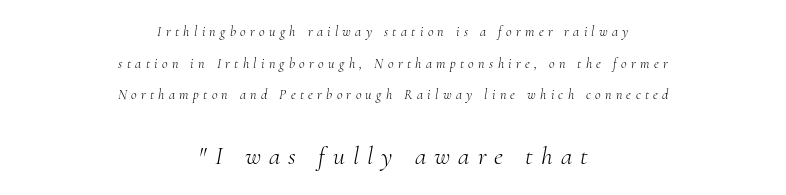
Horizontal alignment here is central, giving a formal, balanced look. Horizontal bands of white between lines are thick stripes. Is the type heavy? It reads as light-to-regular instead. The gaps between neighbouring characters are conspicuously large. Nobody drew a line under any word here. Is the type slanted? Yes — the strokes lean at a clear angle.
